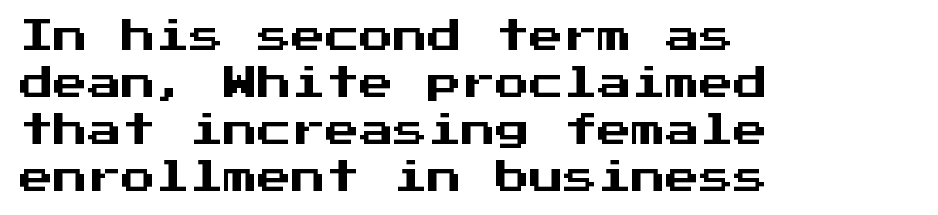
Q: Is the text italic (slanted)? A: No, it is upright.
Q: Is the typeface a serif or a sans-serif typeface? A: Sans-serif.
Q: Is the text underlined? A: No.
Q: How is the paragraph aligned? A: Left-aligned.
Q: Is the spacing between letters normal or unusually wide? A: Normal.
Q: Is the spacing between lines tight, normal or loose? A: Normal.
Q: Width (condensed, normal, or wide)? A: Normal.
Q: Stroke contrast? A: Medium.
Q: x-height? A: Medium.
Q: Monospaced? A: Yes.
